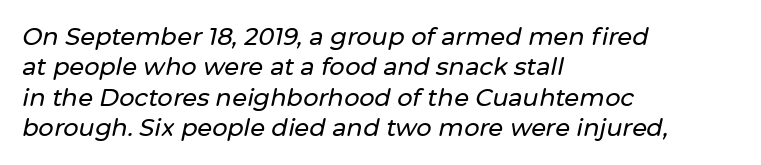
{"italic": "yes", "lean": "right", "slant_degrees": 12, "underline": "no", "align": "left", "line_spacing": "normal", "line_spacing_ratio": 1.27, "letter_spacing": "normal", "letter_spacing_em": 0.0, "glyph_px": 24}
